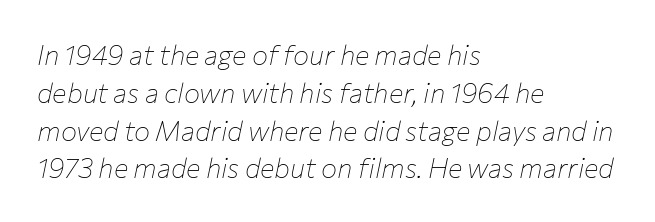
Q: Is the text bold? A: No.
Q: Is the text italic (slanted)? A: Yes, it leans right by about 12 degrees.
Q: Is the text underlined? A: No.
Q: How is the paragraph aligned? A: Left-aligned.
Q: Is the spacing between letters normal or unusually wide? A: Normal.
Q: Is the spacing between lines tight, normal or loose? A: Normal.
